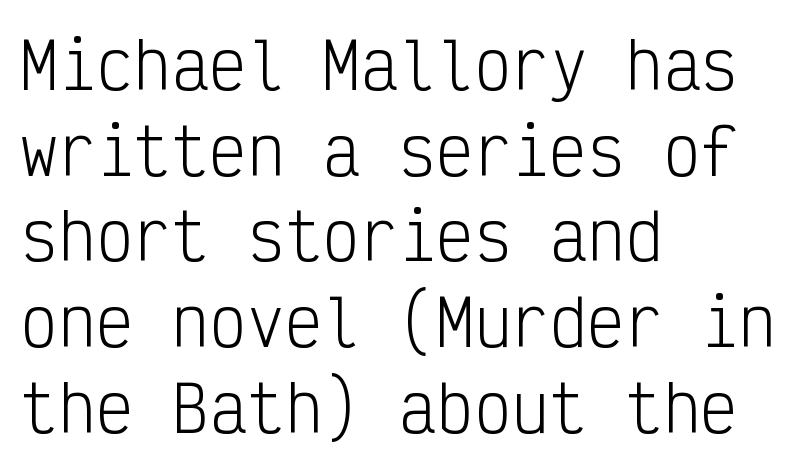
Grotesque or geometric, the face here clearly has no serifs. A typesetter would mark this as roman, not italic. The vertical gap from one line to the next is medium. Is the stroke heavy? The answer is a plain regular-or-lighter. Teacher's note: observe the even left margin — that is flush-left alignment.
